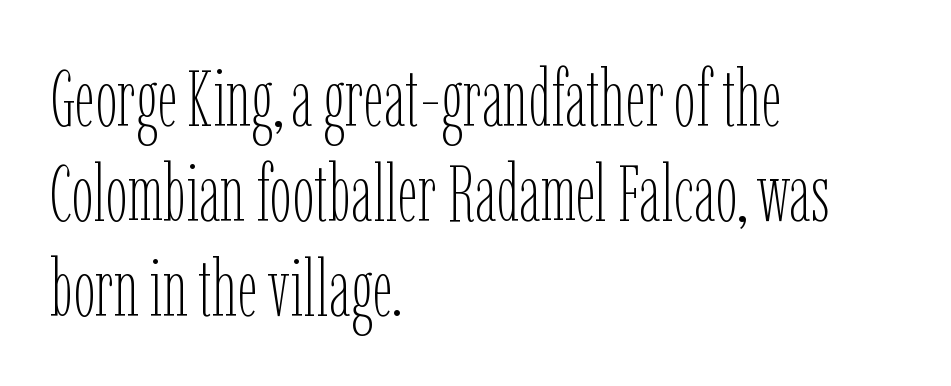
Q: Is the text bold? A: No.
Q: Is the text italic (slanted)? A: No, it is upright.
Q: Is the text underlined? A: No.
Q: How is the paragraph aligned? A: Left-aligned.
Q: Is the spacing between letters normal or unusually wide? A: Normal.
Q: Width (condensed, normal, or wide)? A: Condensed.
Q: Stroke contrast? A: Low.
Q: x-height? A: Medium.
Q: Monospaced? A: No.
